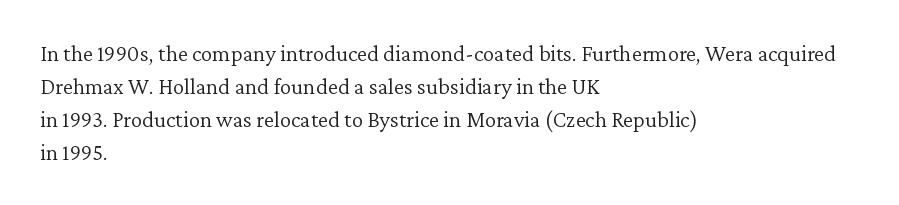
The image shows 23 px text type, upright; set left-aligned, normal line spacing (1.43x), normal letter spacing, not underlined.
